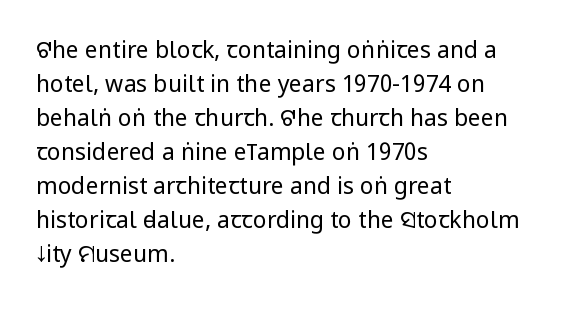
The image shows 23 px text type, upright; set left-aligned, normal line spacing (1.48x), normal letter spacing, not underlined.
